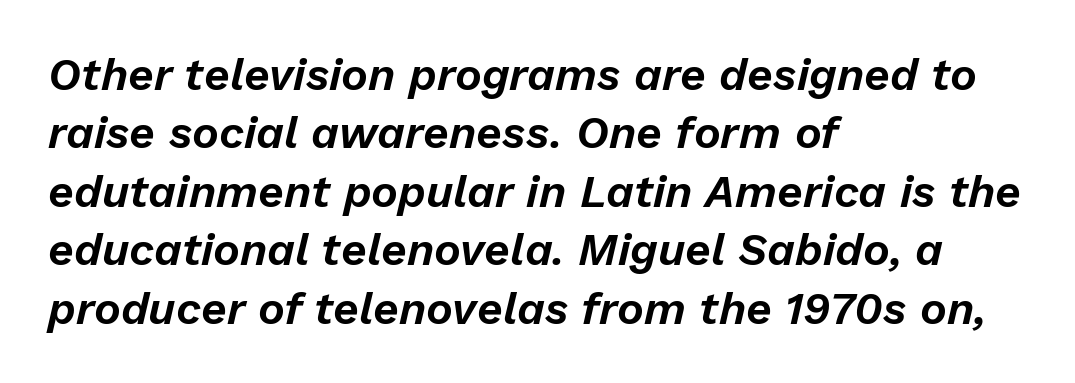
Would a proofreader flag this as italicized? Yes. The passage shown is typed in a proportional face where columns would drift. How are the letters spaced? Ordinarily, with no added tracking. The vertical gap from one line to the next is medium. Each line starts at the same left margin while the right side varies. Descenders hang freely into open space.
